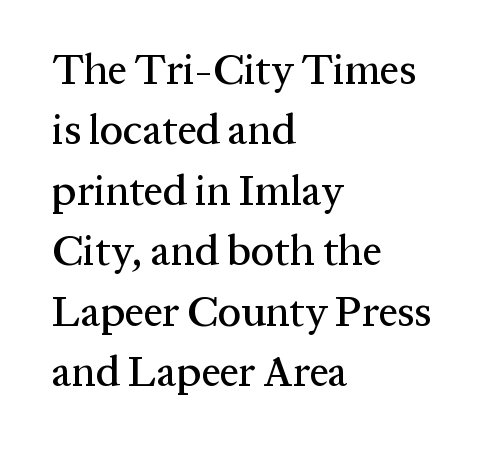
The lines are quadded left. This sample has the flowing, uneven cadence of proportional lettering. The rendering keeps characters at their native spacing. Quick note: interline space is typical. Ordinary non-slanted type is in use. In terms of letterform style, serifs are clearly present.
